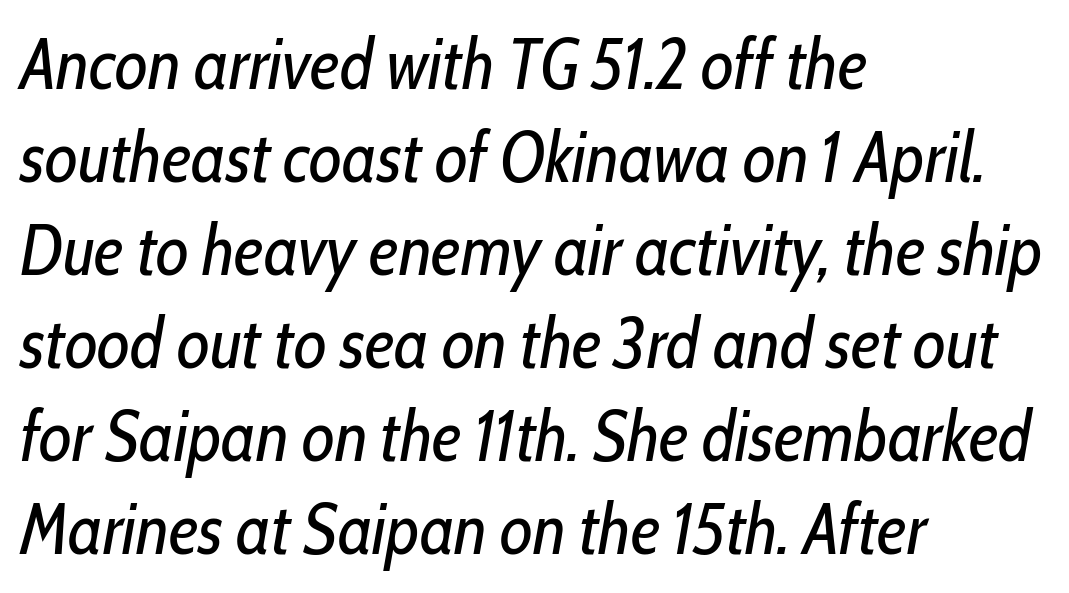
The image shows 71 px regular-weight, condensed type, italic (leaning right); set left-aligned, normal line spacing (1.31x), normal letter spacing, not underlined; low stroke contrast and a medium x-height.
